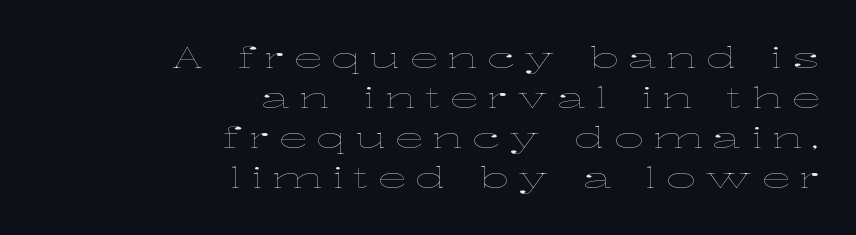
{"italic": "no", "bold": "no", "weight": "thin", "width": "wide", "stroke_contrast": "low", "x_height": "medium", "monospaced": "no", "underline": "no", "align": "right", "line_spacing": "normal", "line_spacing_ratio": 1.38, "letter_spacing": "wide", "letter_spacing_em": 0.33, "glyph_px": 29}
